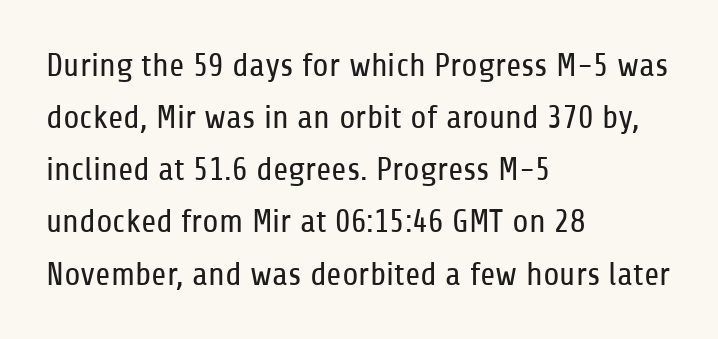
{"serif": "no", "italic": "no", "bold": "no", "weight": "regular", "width": "condensed", "stroke_contrast": "low", "x_height": "medium", "monospaced": "no", "underline": "no", "align": "left", "line_spacing": "normal", "line_spacing_ratio": 1.58, "letter_spacing": "normal", "letter_spacing_em": 0.0, "glyph_px": 33}
